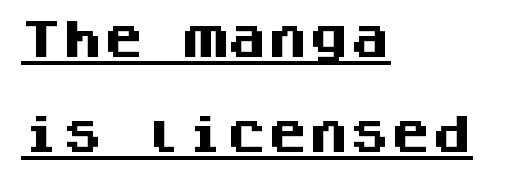
Every row of glyphs begins at an identical x-position on the left. This sample has the even, mechanical cadence of fixed-width lettering. Somebody hit Ctrl+U on this one — the words are underlined. Short note: letters normally spaced. The characters look thick and weighty, a clear bold.
